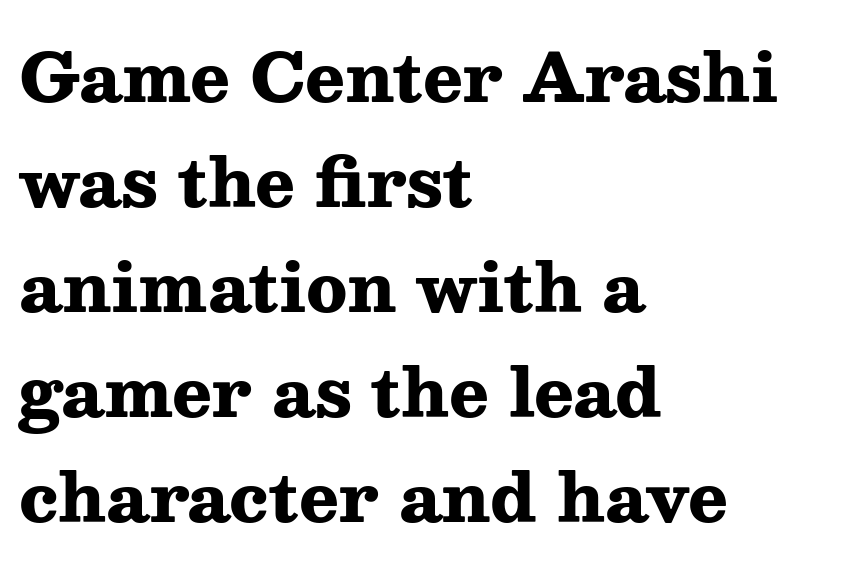
Ascenders rise straight up at ninety degrees. The horizontal fit of the characters is conventional and even. Words float on clear page, feet unadorned. If you measured baseline to baseline, you'd find a middling distance.
